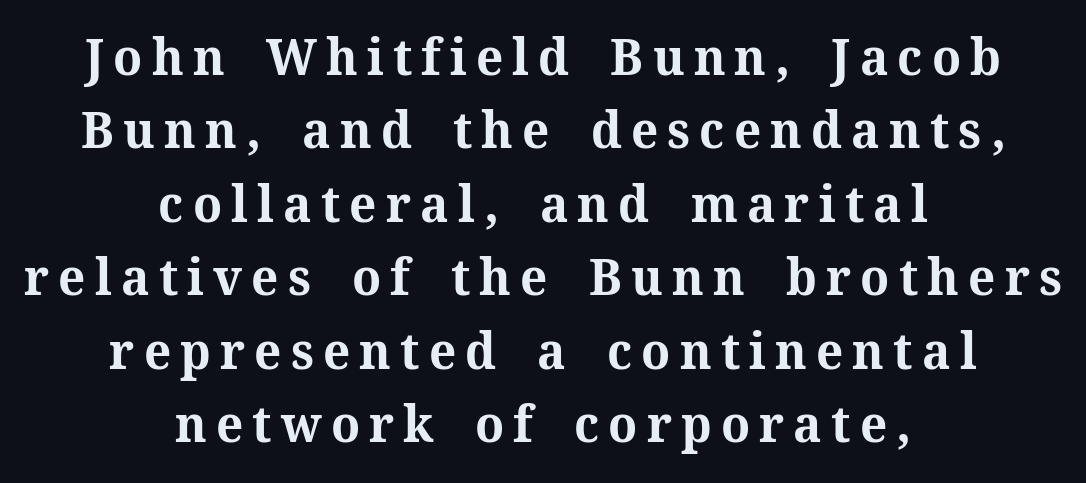
The image shows 51 px bold serif type, upright; set centered, normal line spacing (1.44x), not underlined; medium stroke contrast and a medium x-height.
